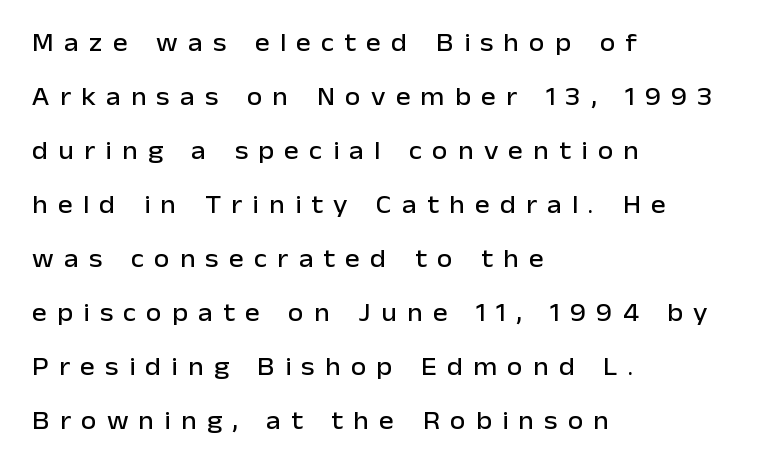
{"italic": "no", "underline": "no", "align": "left", "line_spacing": "loose", "line_spacing_ratio": 2.16, "letter_spacing": "wide", "letter_spacing_em": 0.41, "glyph_px": 25}
